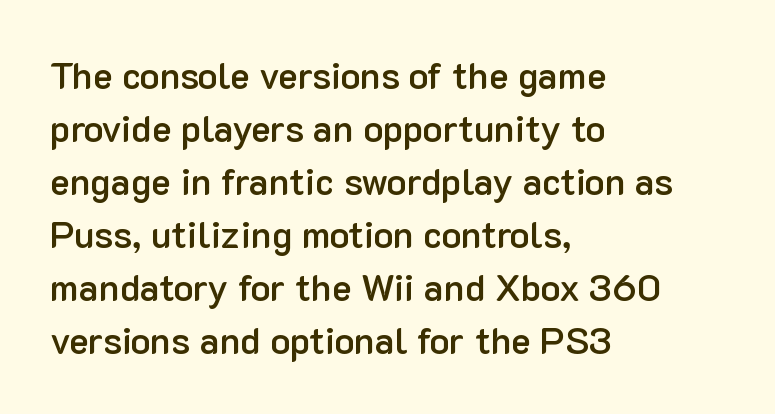
The designer went with a sans here, leaving each stem footless. The face used here is proportionally spaced, like ordinary book or web type. Does the weight exceed regular? Yes, but only to semibold. Does the lettering tilt? It doesn't — this is upright. The space directly below the letters is spotless. The lines sit at an ordinary, default distance from one another.
